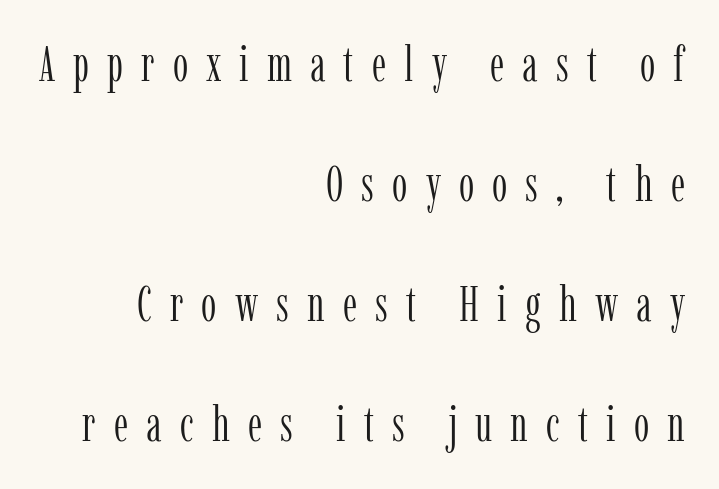
{"serif": "yes", "italic": "no", "bold": "no", "weight": "light", "width": "condensed", "stroke_contrast": "low", "x_height": "medium", "monospaced": "no", "underline": "no", "align": "right", "line_spacing": "loose", "line_spacing_ratio": 2.45, "letter_spacing": "wide", "letter_spacing_em": 0.37, "glyph_px": 49}
